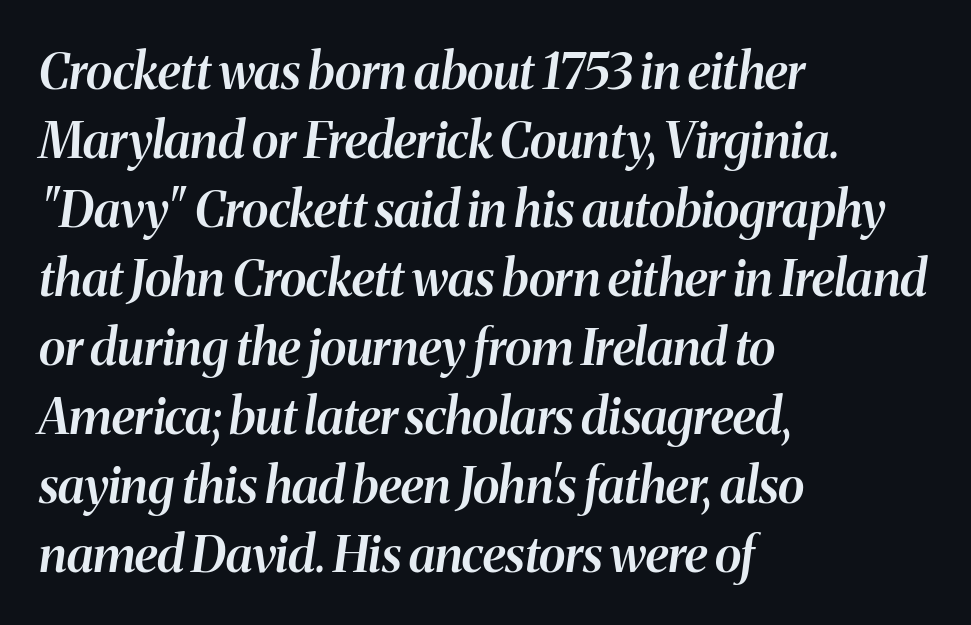
Q: Is the text bold? A: Semi-bold.
Q: Is the text italic (slanted)? A: Yes, it leans right by about 8 degrees.
Q: Is the text underlined? A: No.
Q: How is the paragraph aligned? A: Left-aligned.
Q: Is the spacing between letters normal or unusually wide? A: Normal.
Q: Is the spacing between lines tight, normal or loose? A: Normal.
Q: Width (condensed, normal, or wide)? A: Normal.
Q: Stroke contrast? A: Medium.
Q: x-height? A: Medium.
Q: Monospaced? A: No.
